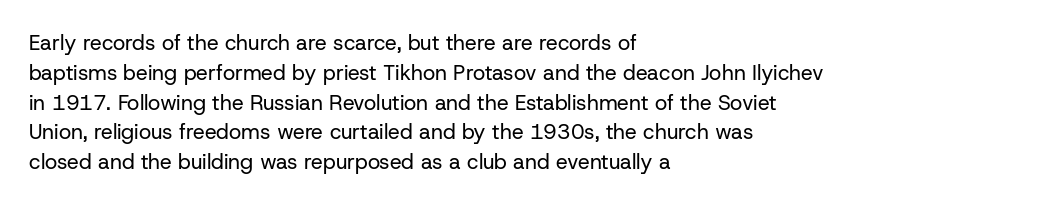
Quick note: interline space is typical. Nothing unusual about the tracking: characters are spaced as the font intends. Unmarked baselines from the first word to the last. No italicization has been applied; the sample stays upright.
